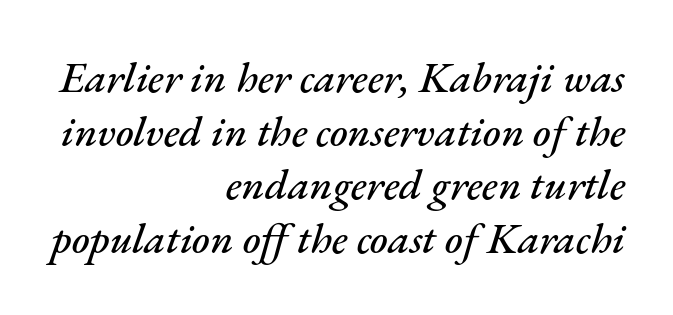
Q: Is the text italic (slanted)? A: Yes, it leans right by about 17 degrees.
Q: Is the text underlined? A: No.
Q: How is the paragraph aligned? A: Right-aligned.
Q: Is the spacing between letters normal or unusually wide? A: Normal.
Q: Is the spacing between lines tight, normal or loose? A: Normal.
Q: Width (condensed, normal, or wide)? A: Normal.
Q: Stroke contrast? A: Medium.
Q: x-height? A: Small.
Q: Monospaced? A: No.
